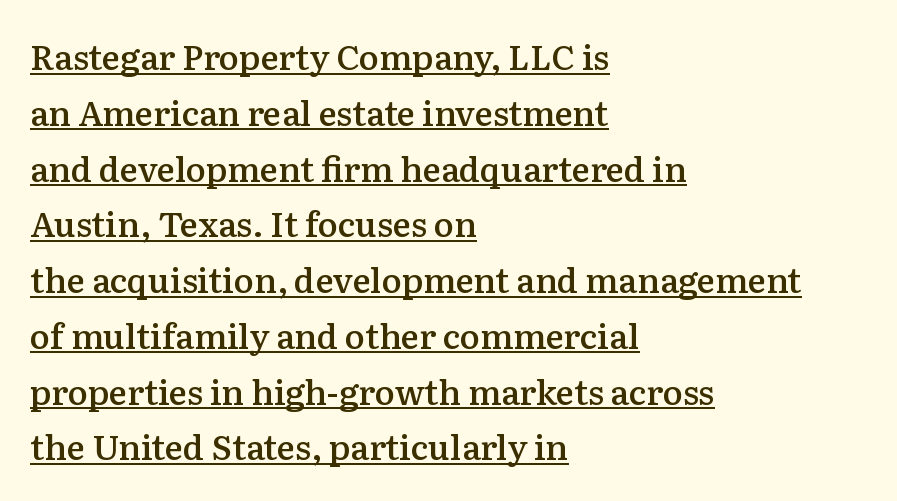
Q: Is the text bold? A: Semi-bold.
Q: Is the text italic (slanted)? A: No, it is upright.
Q: Is the typeface a serif or a sans-serif typeface? A: Serif.
Q: Is the text underlined? A: Yes.
Q: How is the paragraph aligned? A: Left-aligned.
Q: Is the spacing between letters normal or unusually wide? A: Normal.
Q: Is the spacing between lines tight, normal or loose? A: Normal.
Q: Width (condensed, normal, or wide)? A: Normal.
Q: Stroke contrast? A: Medium.
Q: x-height? A: Medium.
Q: Monospaced? A: No.
